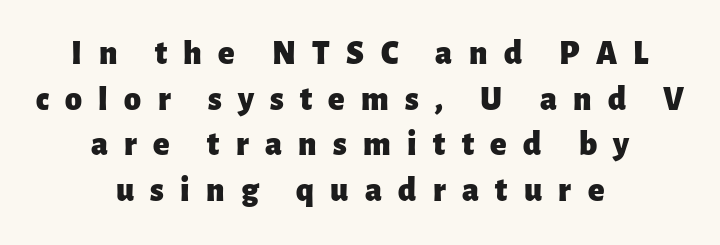
{"serif": "no", "italic": "no", "bold": "yes", "weight": "heavy", "width": "normal", "stroke_contrast": "low", "x_height": "medium", "monospaced": "no", "underline": "no", "align": "center", "line_spacing": "normal", "line_spacing_ratio": 1.34, "letter_spacing": "wide", "letter_spacing_em": 0.48, "glyph_px": 34}
